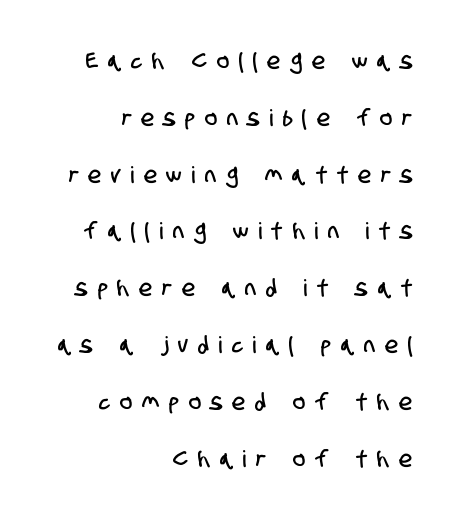
Q: Is the text underlined? A: No.
Q: How is the paragraph aligned? A: Right-aligned.
Q: Is the spacing between letters normal or unusually wide? A: Unusually wide.
Q: Is the spacing between lines tight, normal or loose? A: Loose.
